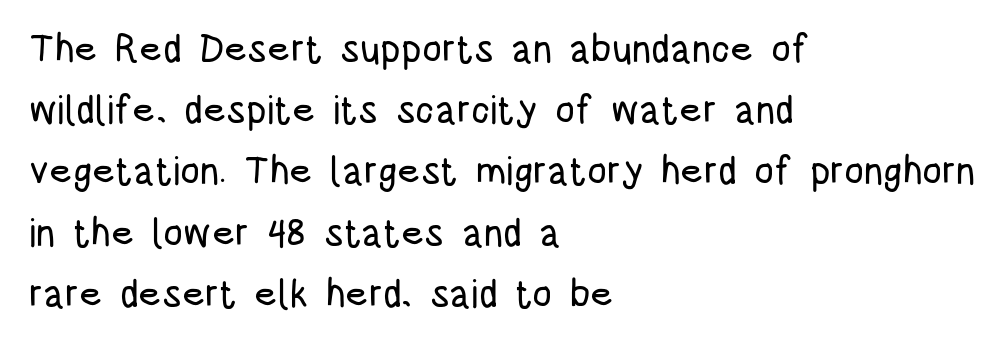
Q: Is the text italic (slanted)? A: No, it is upright.
Q: Is the typeface a serif or a sans-serif typeface? A: Sans-serif.
Q: Is the text underlined? A: No.
Q: How is the paragraph aligned? A: Left-aligned.
Q: Is the spacing between letters normal or unusually wide? A: Normal.
Q: Is the spacing between lines tight, normal or loose? A: Normal.
Q: Width (condensed, normal, or wide)? A: Condensed.
Q: Stroke contrast? A: Low.
Q: x-height? A: Large.
Q: Monospaced? A: No.
